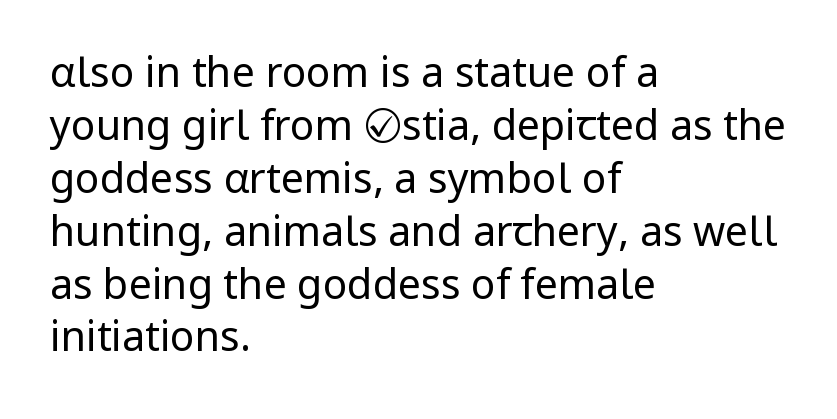
Does the copy run flush right? No — it runs flush left. This reads as an unemphasized weight, regular at the heaviest. The face used here is proportionally spaced, like ordinary book or web type. Bare-footed words on every line.
